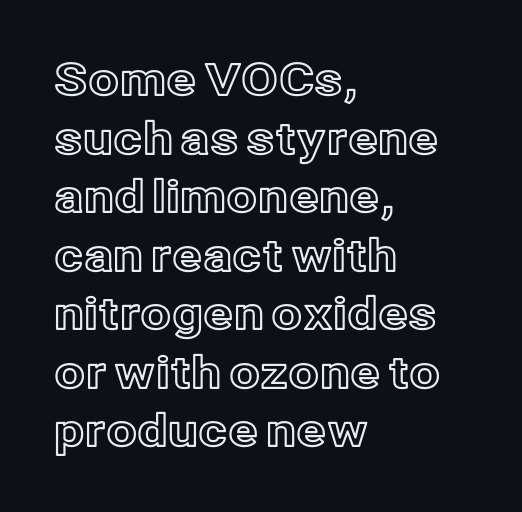
Q: Is the text italic (slanted)? A: No, it is upright.
Q: Is the text underlined? A: No.
Q: How is the paragraph aligned? A: Left-aligned.
Q: Is the spacing between letters normal or unusually wide? A: Normal.
Q: Is the spacing between lines tight, normal or loose? A: Normal.
Q: Width (condensed, normal, or wide)? A: Normal.
Q: x-height? A: Medium.
Q: Monospaced? A: No.
